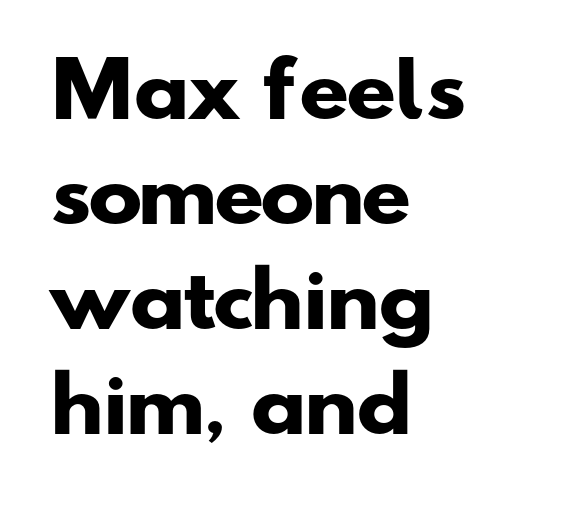
The image shows 73 px heavy, wide sans-serif type; set left-aligned, normal line spacing (1.44x), normal letter spacing, not underlined; low stroke contrast and a small x-height.
